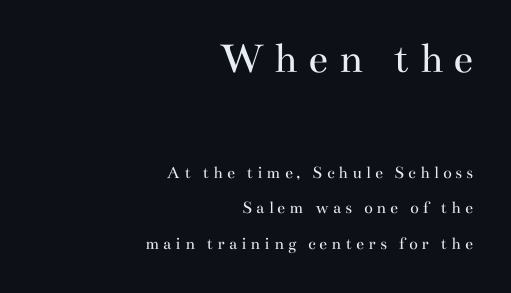
The image shows 45 px regular-weight, wide serif type, upright; set right-aligned, loose line spacing (1.99x), unusually wide letter spacing (+0.22 em), not underlined; the first (top) block is 2.5x larger; medium stroke contrast and a small x-height.
